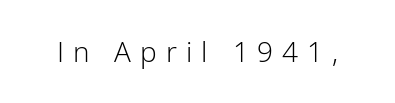
The image shows 28 px light sans-serif type, upright; set unusually wide letter spacing (+0.32 em), not underlined; low stroke contrast and a medium x-height.
